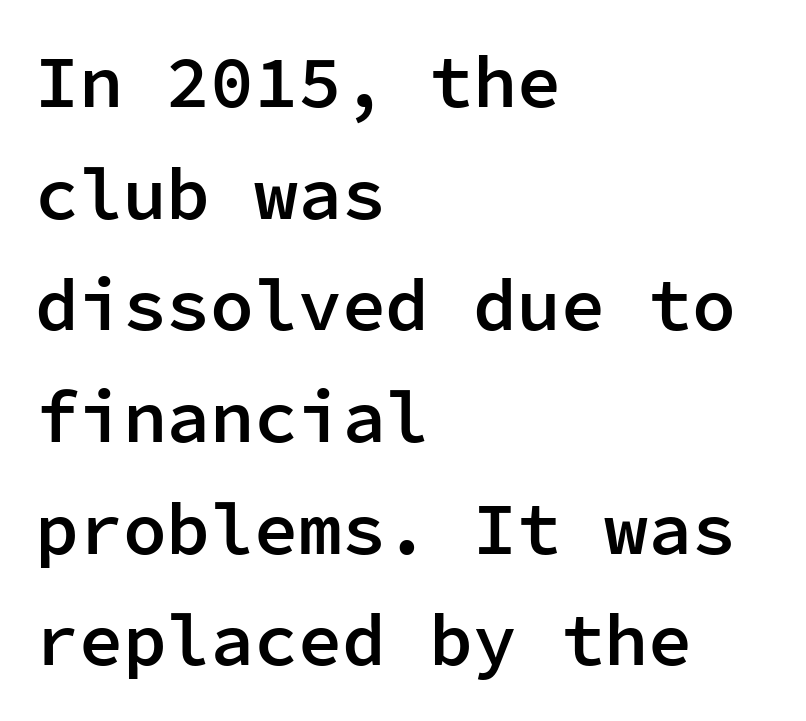
The face used here is monospaced, like something from a code editor. This rendering leaves character spacing at its baseline value. On the weight axis this lands at semibold, roughly 600. Rows of type keep a routine distance in the vertical direction.
